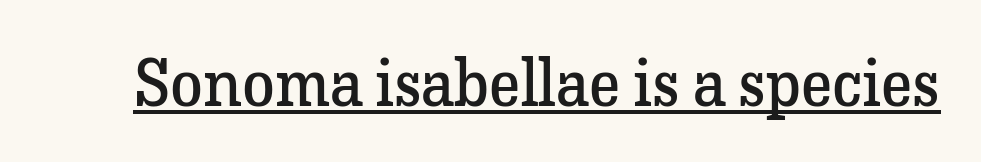
{"serif": "yes", "italic": "no", "bold": "no", "weight": "regular", "width": "normal", "stroke_contrast": "low", "x_height": "medium", "monospaced": "no", "underline": "yes", "letter_spacing": "normal", "letter_spacing_em": 0.0, "glyph_px": 66}
